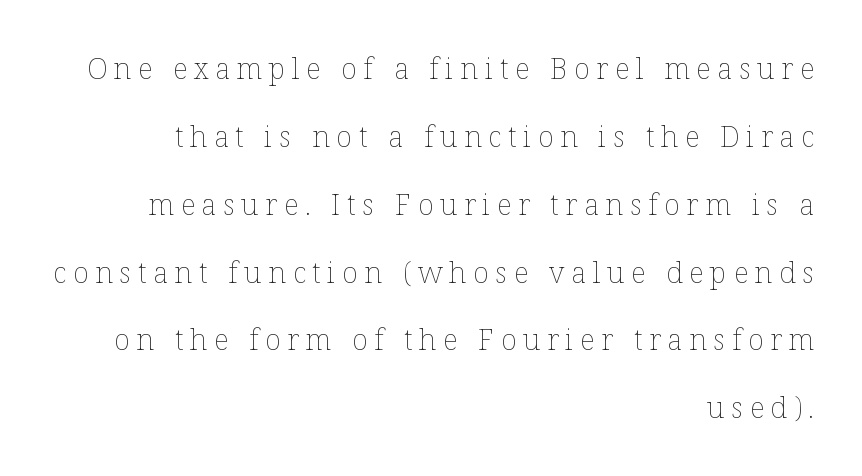
Q: Is the text bold? A: No.
Q: Is the text italic (slanted)? A: No, it is upright.
Q: Is the text underlined? A: No.
Q: How is the paragraph aligned? A: Right-aligned.
Q: Is the spacing between letters normal or unusually wide? A: Unusually wide.
Q: Is the spacing between lines tight, normal or loose? A: Loose.
Q: Width (condensed, normal, or wide)? A: Normal.
Q: Stroke contrast? A: Low.
Q: x-height? A: Medium.
Q: Monospaced? A: No.
